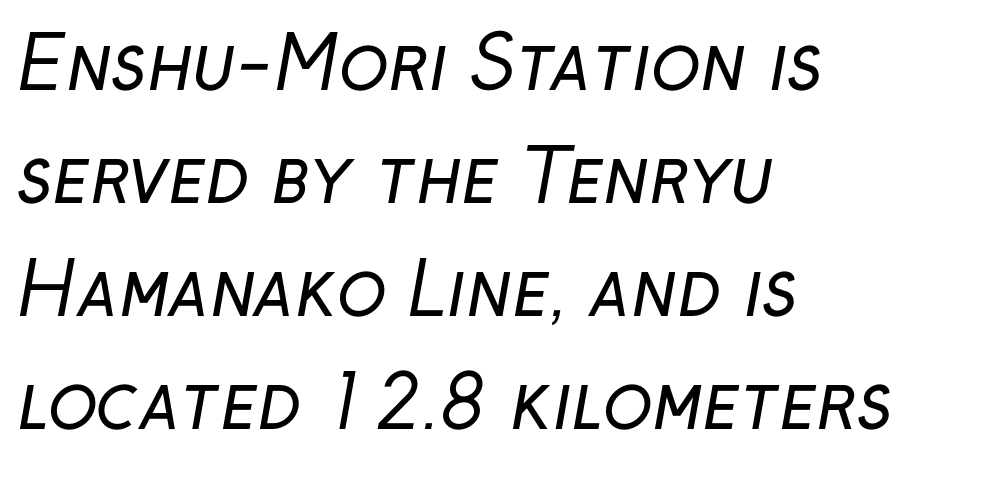
The image shows 73 px regular-weight sans-serif type; set left-aligned, normal line spacing (1.55x), normal letter spacing, not underlined; low stroke contrast and a medium x-height.
